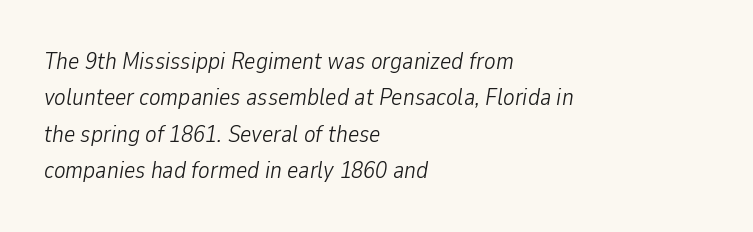
Q: Is the text bold? A: No.
Q: Is the text italic (slanted)? A: Yes, it leans right by about 9 degrees.
Q: Is the text underlined? A: No.
Q: How is the paragraph aligned? A: Left-aligned.
Q: Is the spacing between letters normal or unusually wide? A: Normal.
Q: Is the spacing between lines tight, normal or loose? A: Normal.
